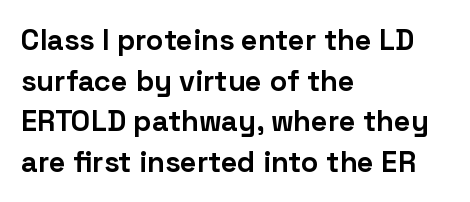
Just letters on the line, the space beneath them empty. Baseline-to-baseline distance is the conventional proportion of letter height. Typesetter's note: full bold, strokes at maximum text heaviness. Layout note: lines flush left. These lines are rendered in a variable-pitch font.
